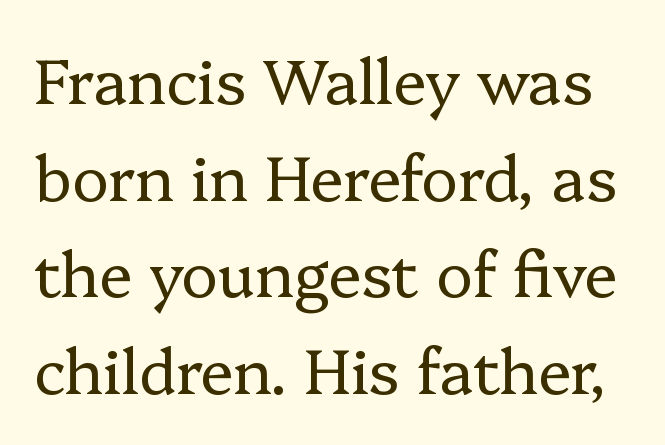
The image shows 62 px regular-weight serif type, upright; set normal line spacing (1.56x), normal letter spacing, not underlined; low stroke contrast and a medium x-height.
